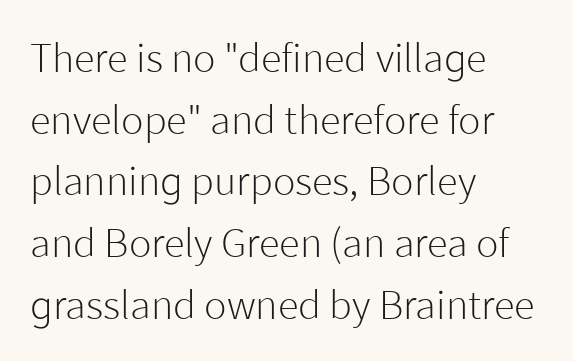
The lettering holds an erect, upright posture throughout. Think of a printed novel: that variable character pitch is what you see here. Every row of glyphs begins at an identical x-position on the left. The face used here is rendered with its standard letterfit. The leading is moderate, giving the passage an even texture.
